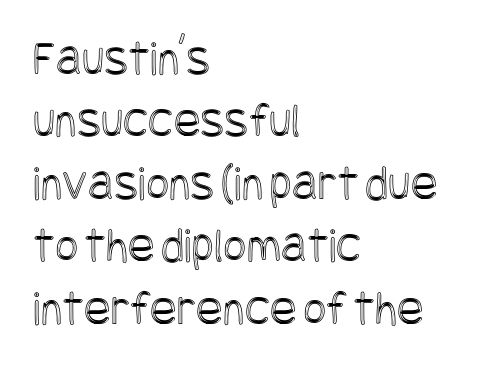
Q: Is the text italic (slanted)? A: No, it is upright.
Q: Is the text underlined? A: No.
Q: How is the paragraph aligned? A: Left-aligned.
Q: Is the spacing between letters normal or unusually wide? A: Normal.
Q: Is the spacing between lines tight, normal or loose? A: Normal.
Q: Width (condensed, normal, or wide)? A: Condensed.
Q: x-height? A: Large.
